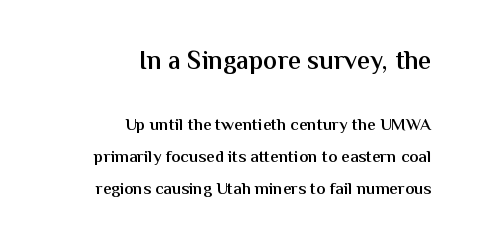
{"italic": "no", "bold": "semi", "underline": "no", "align": "right", "line_spacing_ratio": 1.87, "letter_spacing": "normal", "letter_spacing_em": 0.0, "larger_block": "first", "size_ratio": 1.53, "glyph_px": 26}
